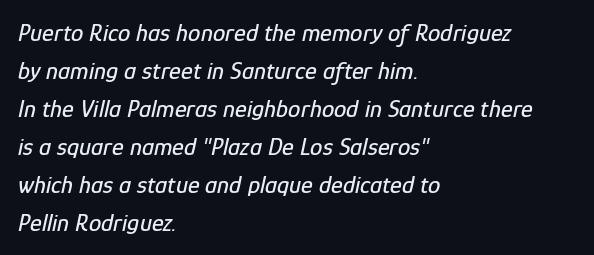
{"italic": "yes", "lean": "right", "slant_degrees": 12, "underline": "no", "align": "left", "line_spacing": "normal", "line_spacing_ratio": 1.52, "letter_spacing": "normal", "letter_spacing_em": 0.0, "glyph_px": 25}
